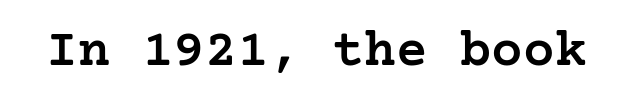
Q: Is the text bold? A: Semi-bold.
Q: Is the text italic (slanted)? A: No, it is upright.
Q: Is the typeface a serif or a sans-serif typeface? A: Serif.
Q: Is the text underlined? A: No.
Q: Is the spacing between letters normal or unusually wide? A: Normal.
Q: Width (condensed, normal, or wide)? A: Normal.
Q: Stroke contrast? A: Low.
Q: x-height? A: Medium.
